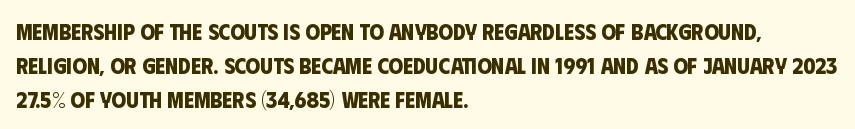
Q: Is the text bold? A: Yes.
Q: Is the text underlined? A: No.
Q: How is the paragraph aligned? A: Left-aligned.
Q: Is the spacing between letters normal or unusually wide? A: Normal.
Q: Is the spacing between lines tight, normal or loose? A: Normal.
